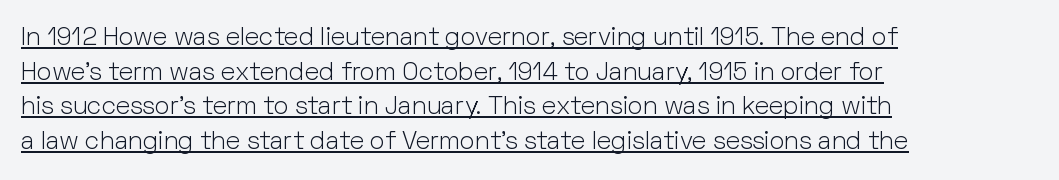
Regular leading. The strokes are not fattened; the text isn't bold. Emphasis is given by a line drawn under the lettering. Tracking here is standard; glyphs follow each other at the usual distance. Characters remain perfectly vertical along every line.
